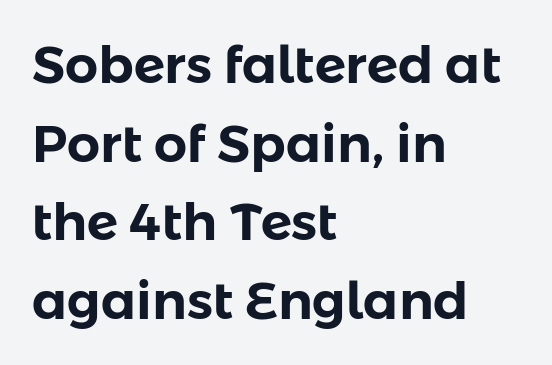
{"serif": "no", "italic": "no", "width": "normal", "stroke_contrast": "low", "x_height": "medium", "monospaced": "no", "underline": "no", "align": "left", "line_spacing": "normal", "line_spacing_ratio": 1.51, "letter_spacing": "normal", "letter_spacing_em": 0.0, "glyph_px": 52}
